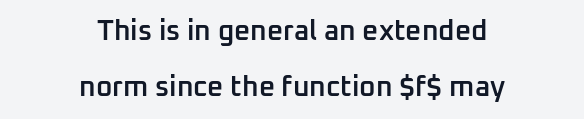
{"serif": "no", "italic": "no", "bold": "semi", "weight": "semibold", "width": "normal", "stroke_contrast": "low", "x_height": "medium", "monospaced": "no", "underline": "no", "align": "center", "line_spacing": "loose", "line_spacing_ratio": 2.0, "letter_spacing": "normal", "letter_spacing_em": 0.0, "glyph_px": 28}
